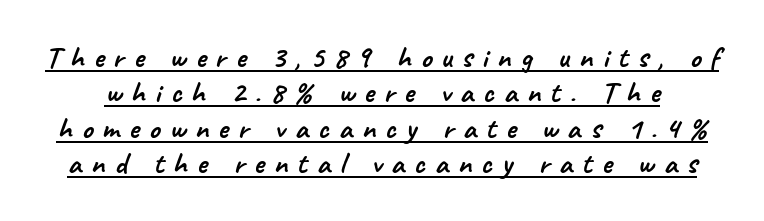
Very little white space separates one row of letters from the next. The rendering uses natural spacing where letterforms have individual widths. The line texture is sparse and dotted thanks to wide tracking. Note: no serifs on the glyphs. Has an underline been added? It has.
